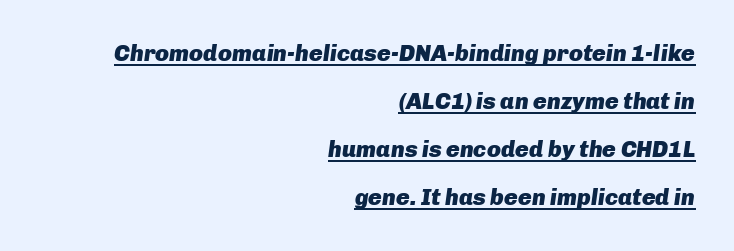
The passage shown has conventional tracking throughout. This sample uses an oblique cut, with every glyph tilted off the vertical. A typesetter would call this leading open, well beyond the default. This sample is right-justified, so line beginnings fall wherever the words allow. Underlining? Definitely there. The rendering uses a bold face; every stroke is thick and dark.
